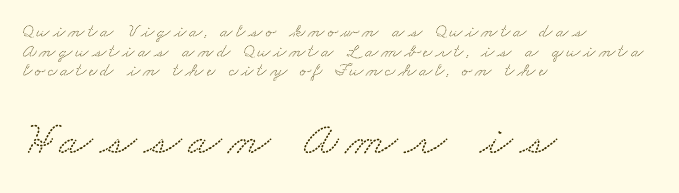
If you measured baseline to baseline, you'd find a short distance. Look at the bottom of the vertical strokes: they flare into serifs here. The ragged edge is on the right, which tells us the setting is flush left. This rendering features lettering with no underline.
